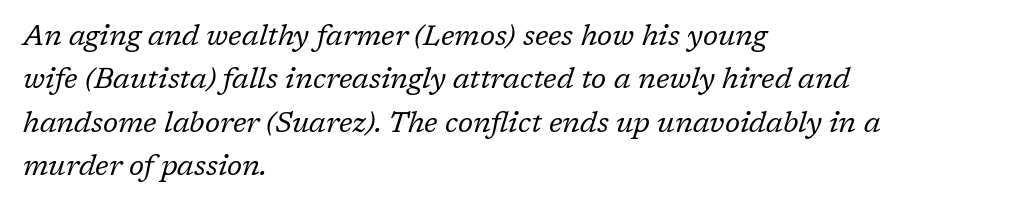
A normal amount of white space separates one row of letters from the next. Descenders are the only things crossing below the line. Do the characters align in a grid? No, the font is proportional. Is the block centered? No — it sits flush against the left margin.
